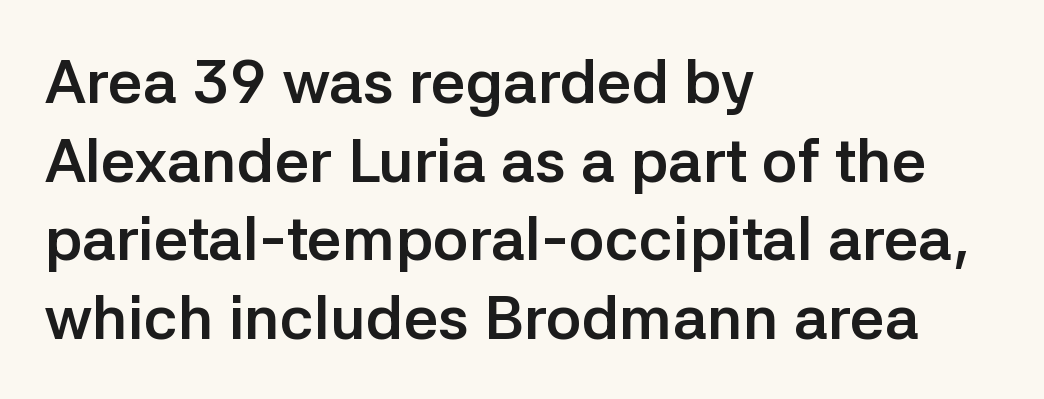
The image shows 61 px semibold sans-serif type, upright; set left-aligned, normal line spacing (1.29x), normal letter spacing, not underlined; low stroke contrast and a medium x-height.
